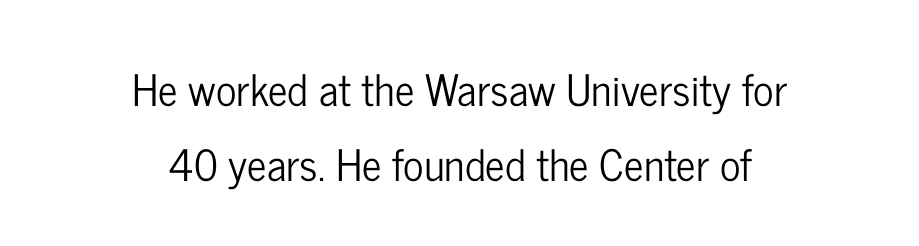
Q: Is the text italic (slanted)? A: No, it is upright.
Q: Is the typeface a serif or a sans-serif typeface? A: Sans-serif.
Q: Is the text underlined? A: No.
Q: How is the paragraph aligned? A: Centered.
Q: Is the spacing between letters normal or unusually wide? A: Normal.
Q: Width (condensed, normal, or wide)? A: Condensed.
Q: Stroke contrast? A: Low.
Q: x-height? A: Medium.
Q: Monospaced? A: No.
